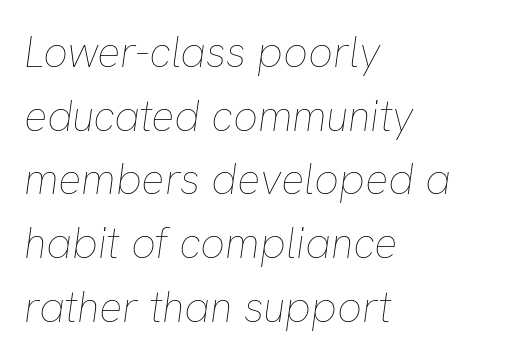
Q: Is the text bold? A: No.
Q: Is the text italic (slanted)? A: Yes, it leans right by about 8 degrees.
Q: Is the text underlined? A: No.
Q: How is the paragraph aligned? A: Left-aligned.
Q: Is the spacing between letters normal or unusually wide? A: Normal.
Q: Is the spacing between lines tight, normal or loose? A: Normal.
Q: Width (condensed, normal, or wide)? A: Normal.
Q: Stroke contrast? A: Low.
Q: x-height? A: Medium.
Q: Monospaced? A: No.
